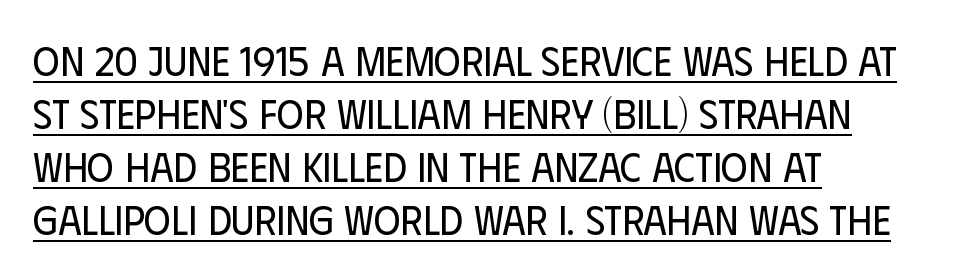
Q: Is the text bold? A: No.
Q: Is the text italic (slanted)? A: No, it is upright.
Q: Is the typeface a serif or a sans-serif typeface? A: Sans-serif.
Q: Is the text underlined? A: Yes.
Q: How is the paragraph aligned? A: Left-aligned.
Q: Is the spacing between letters normal or unusually wide? A: Normal.
Q: Is the spacing between lines tight, normal or loose? A: Normal.
Q: Width (condensed, normal, or wide)? A: Condensed.
Q: Stroke contrast? A: Low.
Q: x-height? A: Large.
Q: Monospaced? A: No.
